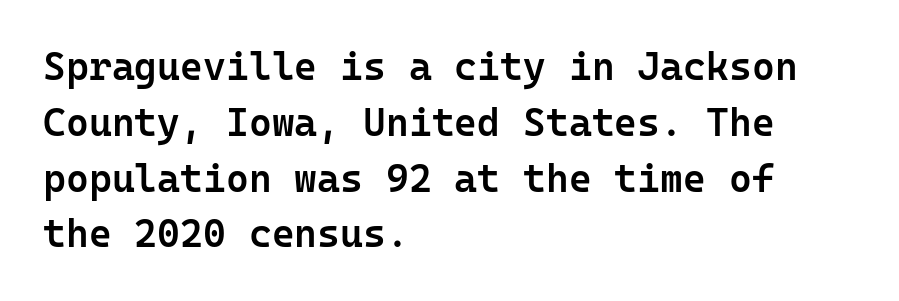
Only glyphs here, with clear space below each row. Line beginnings align vertically; line endings do not. The lines sit at an ordinary, default distance from one another. How are the letters spaced? Ordinarily, with no added tracking. Quick note: not italic, upright.
